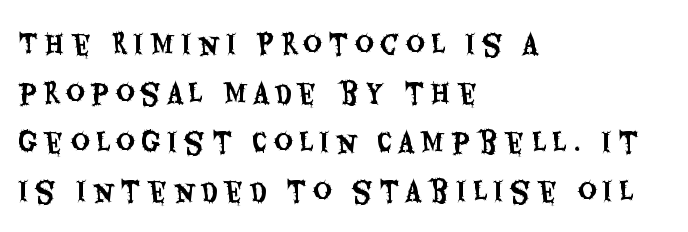
Short and long lines alike share a common starting point at left. If you drew a line through each stem, it would be perfectly vertical. These lines have a slow, spaced-out rhythm from letter to letter. The string is rendered with underlining switched off.
